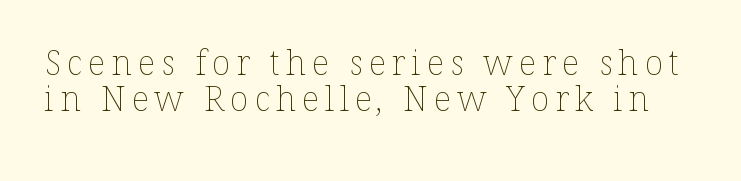
It's the straight-up-and-down kind of type. Clear beneath every line of the passage. Ink coverage per letter is moderate at most. Leading: reduced.
